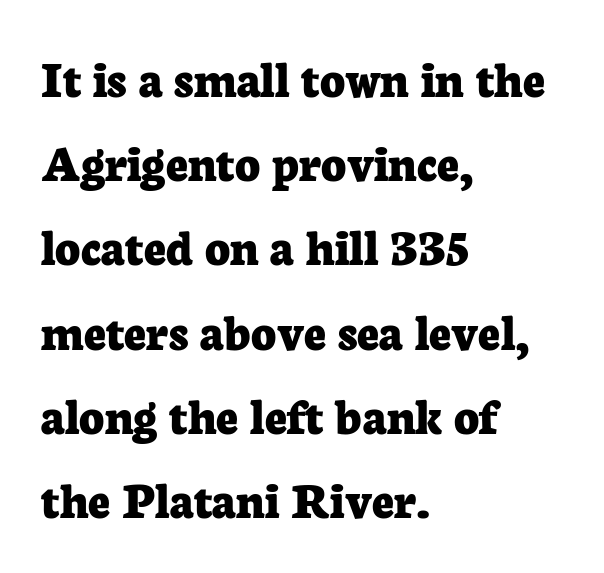
The image shows 54 px bold serif type, upright; set left-aligned, normal line spacing (1.56x), normal letter spacing, not underlined; low stroke contrast and a medium x-height.
